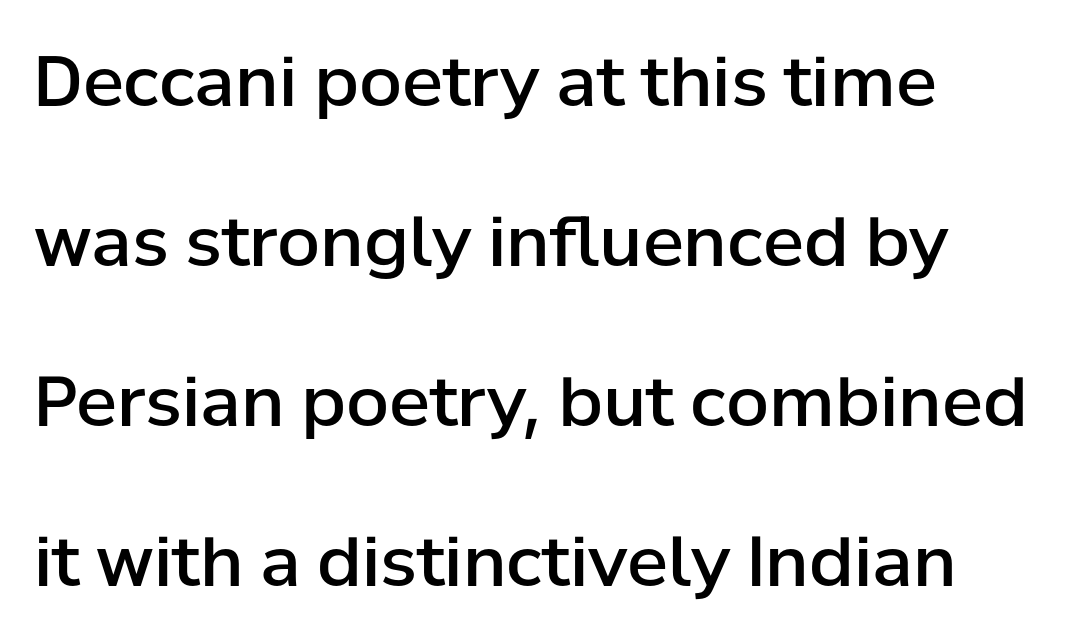
Q: Is the text bold? A: Semi-bold.
Q: Is the text italic (slanted)? A: No, it is upright.
Q: Is the typeface a serif or a sans-serif typeface? A: Sans-serif.
Q: Is the text underlined? A: No.
Q: How is the paragraph aligned? A: Left-aligned.
Q: Is the spacing between letters normal or unusually wide? A: Normal.
Q: Is the spacing between lines tight, normal or loose? A: Loose.
Q: Width (condensed, normal, or wide)? A: Normal.
Q: Stroke contrast? A: Low.
Q: x-height? A: Medium.
Q: Monospaced? A: No.
